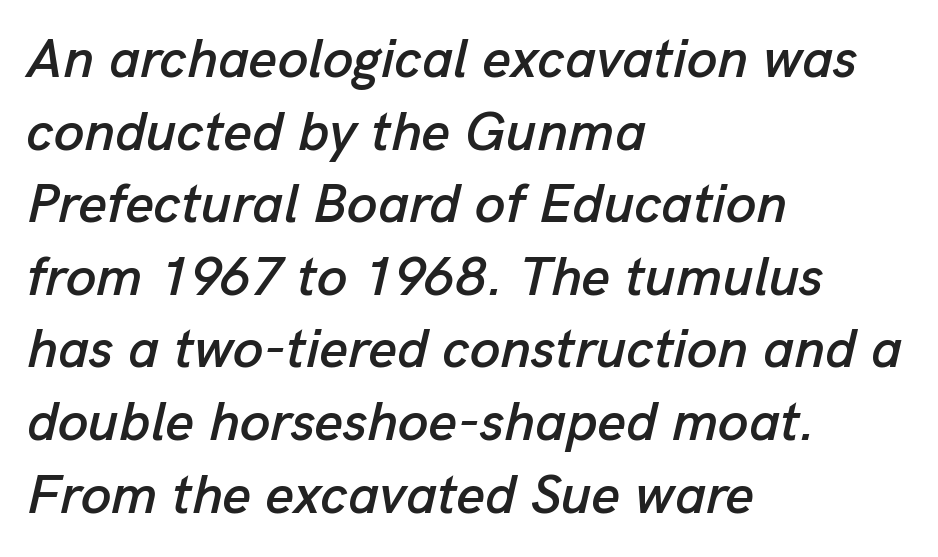
{"italic": "yes", "lean": "right", "slant_degrees": 13, "width": "normal", "stroke_contrast": "low", "x_height": "medium", "monospaced": "no", "underline": "no", "align": "left", "line_spacing": "normal", "line_spacing_ratio": 1.32, "letter_spacing": "normal", "letter_spacing_em": 0.0, "glyph_px": 55}
